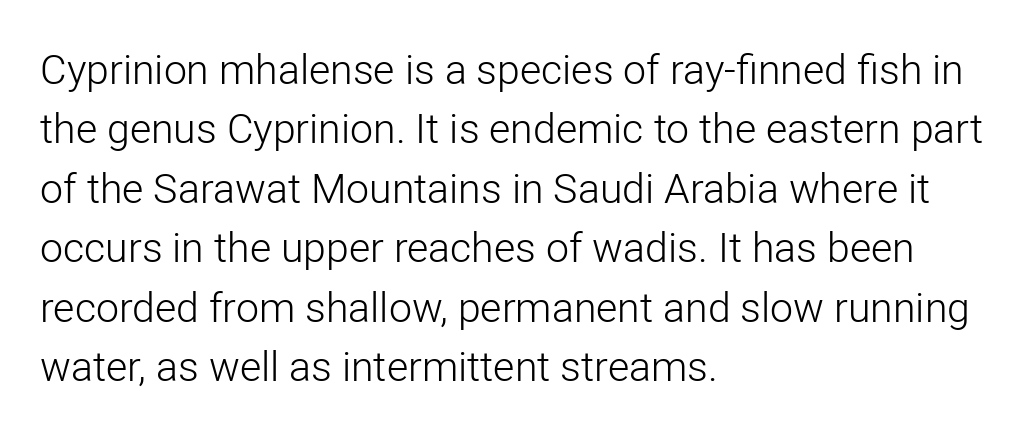
Q: Is the text bold? A: No.
Q: Is the text italic (slanted)? A: No, it is upright.
Q: Is the typeface a serif or a sans-serif typeface? A: Sans-serif.
Q: Is the text underlined? A: No.
Q: How is the paragraph aligned? A: Left-aligned.
Q: Is the spacing between letters normal or unusually wide? A: Normal.
Q: Is the spacing between lines tight, normal or loose? A: Normal.
Q: Width (condensed, normal, or wide)? A: Normal.
Q: Stroke contrast? A: Low.
Q: x-height? A: Medium.
Q: Monospaced? A: No.
